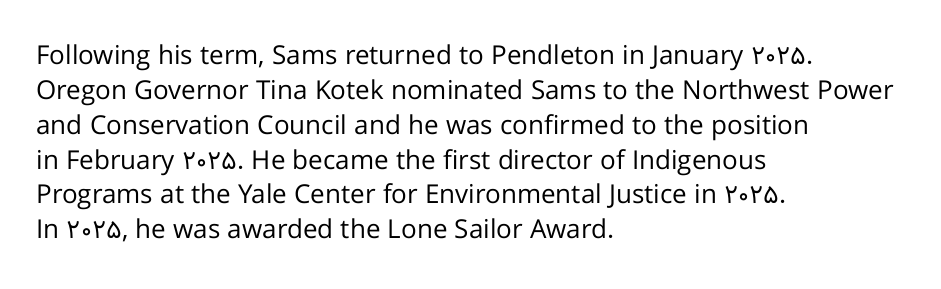
The strip under each line holds only bare page. Short note: letters normally spaced. The axis of the letterforms is exactly vertical. Line spacing here is normal. The rendering anchors every line to the left-hand side.
